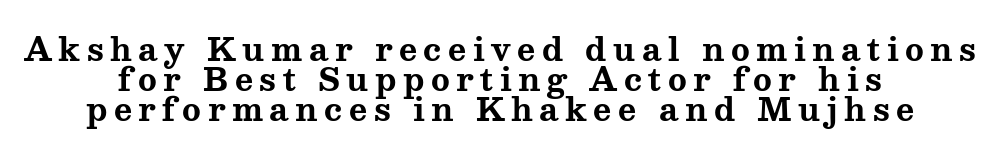
{"serif": "yes", "italic": "no", "bold": "yes", "weight": "bold", "width": "wide", "stroke_contrast": "medium", "x_height": "medium", "monospaced": "no", "underline": "no", "align": "center", "line_spacing": "tight", "line_spacing_ratio": 0.96, "letter_spacing": "wide", "letter_spacing_em": 0.21, "glyph_px": 31}
